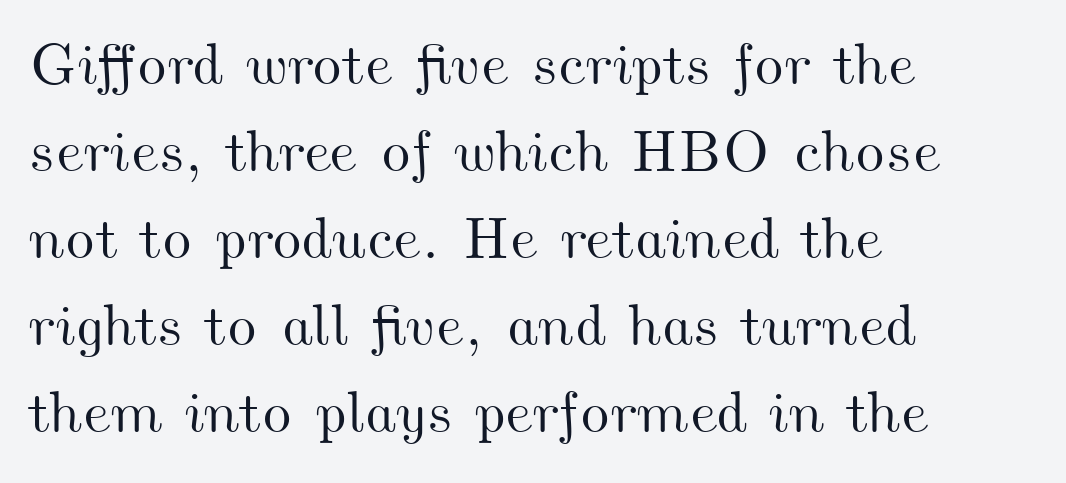
The block of text has a typical density, with ordinary space between rows. Spacing verdict: proportional, widths tailored to each character. Glance below the letters and you will spot only blank space. Spacing between characters is what you'd get straight out of the box. Visually the block forms a straight wall on the left and a jagged coastline on the right.
